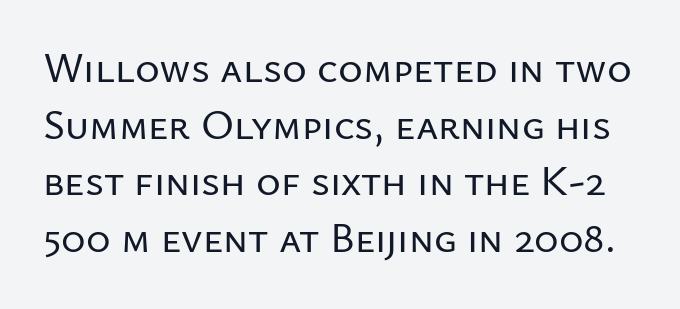
The image shows 42 px sans-serif type, upright; set normal line spacing (1.35x), normal letter spacing, not underlined; low stroke contrast and a medium x-height.
